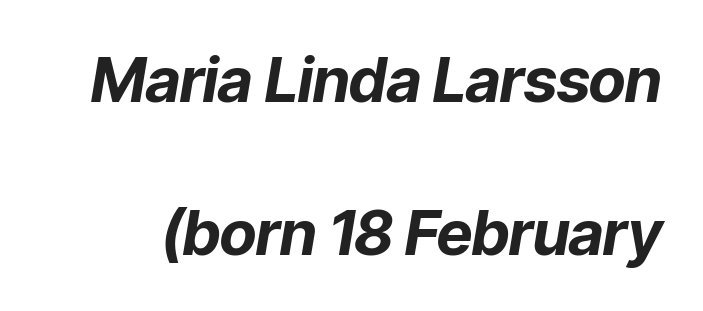
This is oblique type, the kind used for emphasis or titles. Widely set lines give the paragraph a tall, airy silhouette. Each letter keeps its own natural width here, so spacing adapts to shape. Nobody touched the tracking dial on this one.
